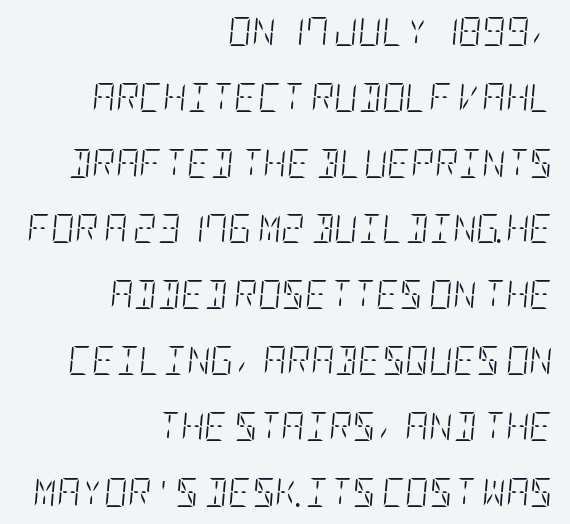
Q: Is the text bold? A: No.
Q: Is the text italic (slanted)? A: Yes, it leans right by about 5 degrees.
Q: Is the text underlined? A: No.
Q: How is the paragraph aligned? A: Right-aligned.
Q: Is the spacing between letters normal or unusually wide? A: Normal.
Q: Is the spacing between lines tight, normal or loose? A: Loose.
Q: Width (condensed, normal, or wide)? A: Condensed.
Q: Stroke contrast? A: Low.
Q: x-height? A: Large.
